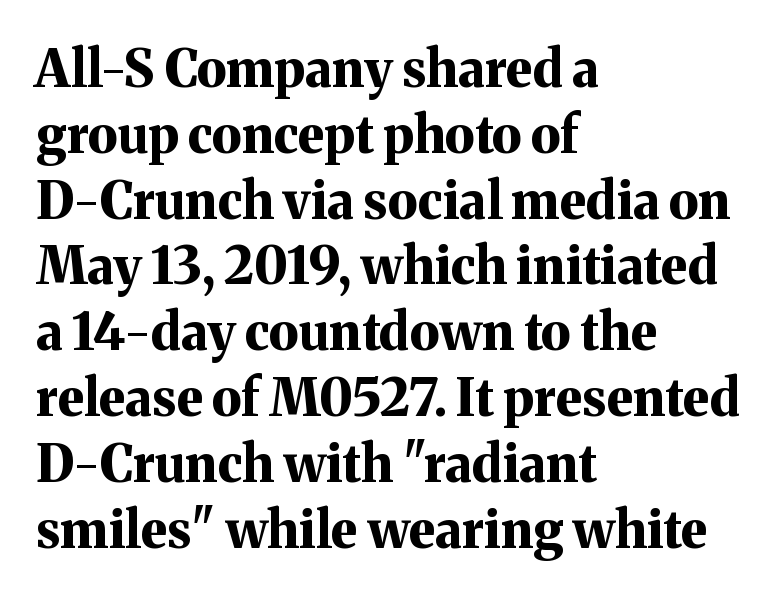
The image shows 51 px bold serif type, upright; set left-aligned, normal line spacing (1.29x), normal letter spacing, not underlined; medium stroke contrast and a medium x-height.
